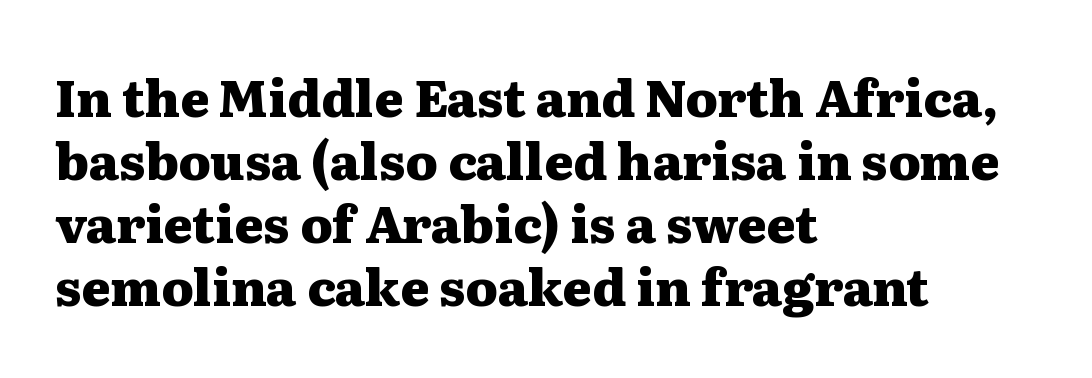
Q: Is the text bold? A: Yes.
Q: Is the text italic (slanted)? A: No, it is upright.
Q: Is the typeface a serif or a sans-serif typeface? A: Serif.
Q: Is the text underlined? A: No.
Q: How is the paragraph aligned? A: Left-aligned.
Q: Is the spacing between letters normal or unusually wide? A: Normal.
Q: Is the spacing between lines tight, normal or loose? A: Normal.
Q: Width (condensed, normal, or wide)? A: Wide.
Q: Stroke contrast? A: Medium.
Q: x-height? A: Medium.
Q: Monospaced? A: No.
